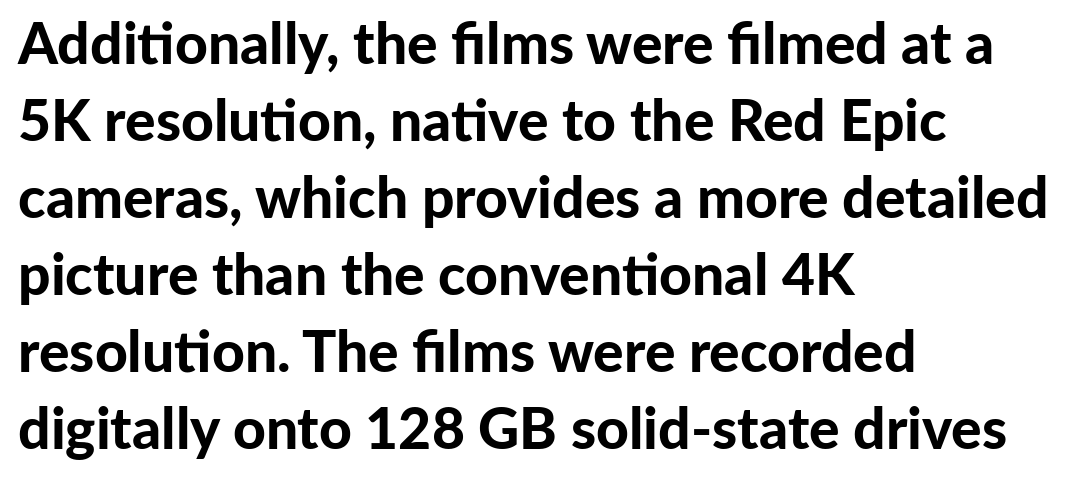
These lines stack with their left ends in a neat column. Is this a fixed-width face? No — the glyphs have proportional, varying widths. On the weight axis this lands at bold, roughly 700. Designer's note — italics off, roman on.
